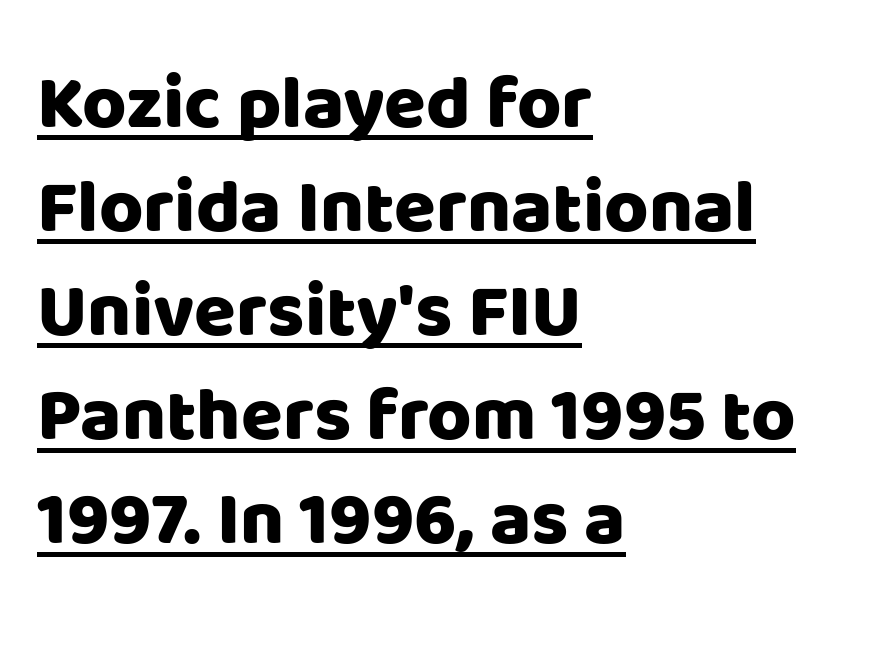
The passage shown has conventional tracking throughout. The lettering holds an erect, upright posture throughout. The rendering anchors every line to the left-hand side. Varying glyph widths throughout — classic text-font behaviour.
